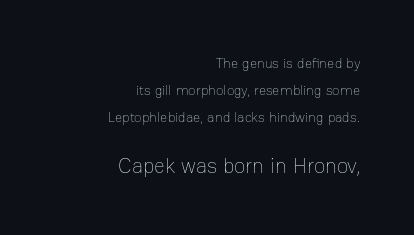
The designer gave the closing block more size than the opening block. Do the letters lean? They stand straight. The rendering uses a large line-height, opening up the rows. If you drew a ruler down the right edge, every line would touch it.
